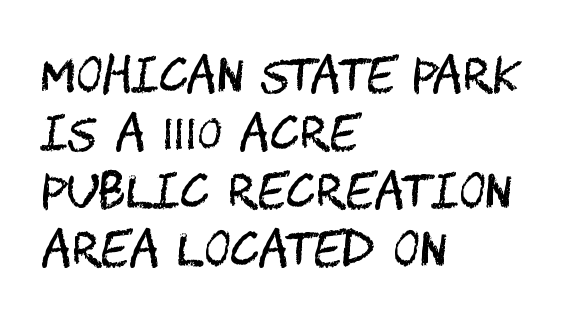
The image shows 46 px regular-weight, condensed sans-serif type, upright; set left-aligned, normal line spacing (1.26x), normal letter spacing, not underlined; medium stroke contrast and a large x-height.
